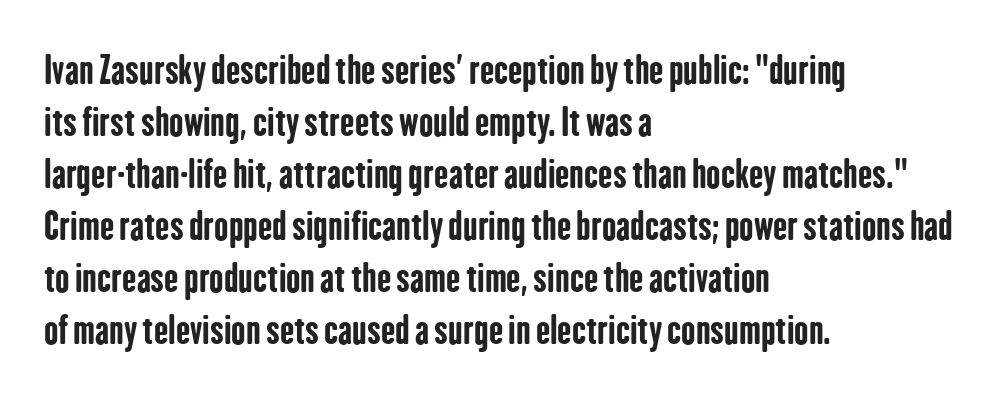
Q: Is the text bold? A: Yes.
Q: Is the text italic (slanted)? A: No, it is upright.
Q: Is the typeface a serif or a sans-serif typeface? A: Sans-serif.
Q: Is the text underlined? A: No.
Q: How is the paragraph aligned? A: Left-aligned.
Q: Is the spacing between letters normal or unusually wide? A: Normal.
Q: Is the spacing between lines tight, normal or loose? A: Normal.
Q: Width (condensed, normal, or wide)? A: Condensed.
Q: Stroke contrast? A: Low.
Q: x-height? A: Medium.
Q: Monospaced? A: No.
